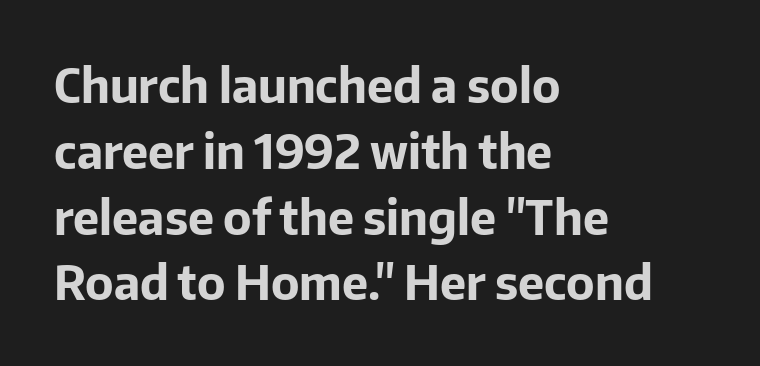
Q: Is the text bold? A: Yes.
Q: Is the text italic (slanted)? A: No, it is upright.
Q: Is the typeface a serif or a sans-serif typeface? A: Sans-serif.
Q: Is the text underlined? A: No.
Q: How is the paragraph aligned? A: Left-aligned.
Q: Is the spacing between letters normal or unusually wide? A: Normal.
Q: Is the spacing between lines tight, normal or loose? A: Normal.
Q: Width (condensed, normal, or wide)? A: Normal.
Q: Stroke contrast? A: Low.
Q: x-height? A: Medium.
Q: Monospaced? A: No.
